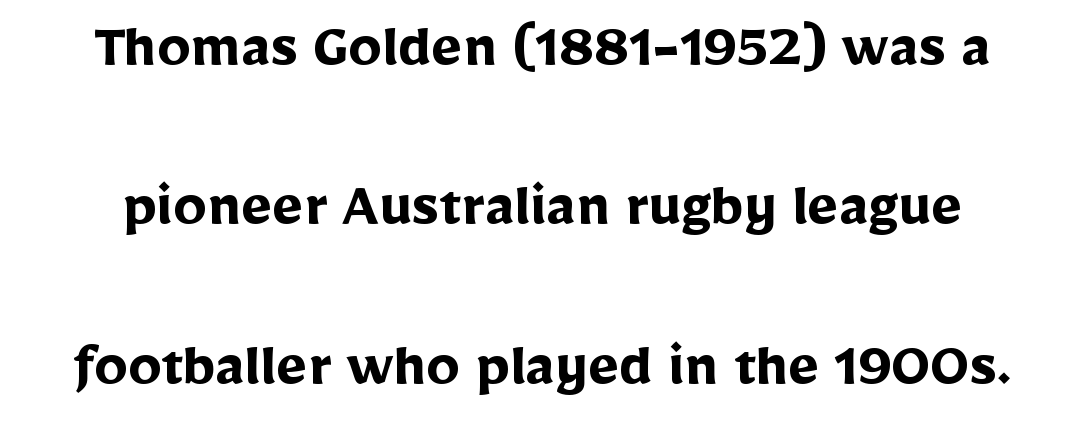
Emphasis by weight is at full strength: bold. Characters remain perfectly vertical along every line. Each row of text sits above clean, open space. Is the letter spacing exaggerated? No — it looks like the ordinary default. Summary of vertical rhythm: relaxed, with wide interline spacing. No feet cap the strokes, marking this as sans-serif type.
